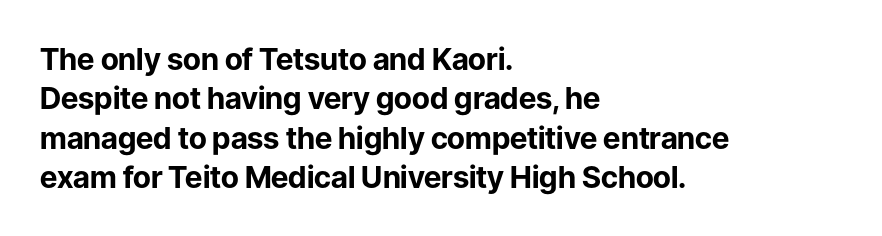
You can tell it's not italic because the verticals are truly vertical. Is this a fixed-width face? No — the glyphs have proportional, varying widths. The space between consecutive lines is moderate. Decoration check: the copy has no underline.
